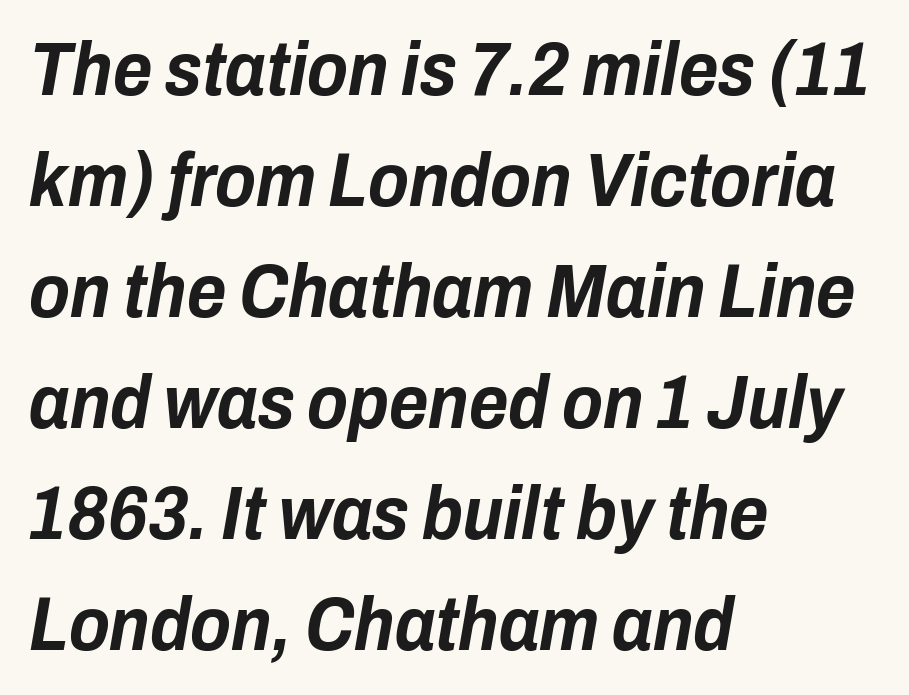
Line beginnings align vertically; line endings do not. How are the letters spaced? Ordinarily, with no added tracking. The strokes are fattened all the way to bold. Vertically, the passage feels balanced, rows spaced as you'd expect. The letters are slanted; this is an italic face.
